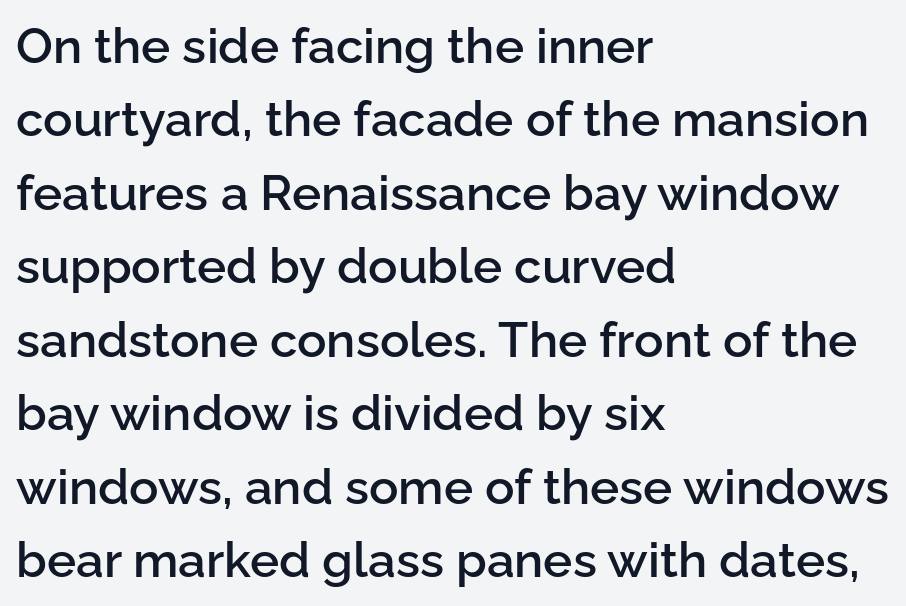
Q: Is the text bold? A: Semi-bold.
Q: Is the text italic (slanted)? A: No, it is upright.
Q: Is the typeface a serif or a sans-serif typeface? A: Sans-serif.
Q: Is the text underlined? A: No.
Q: How is the paragraph aligned? A: Left-aligned.
Q: Is the spacing between letters normal or unusually wide? A: Normal.
Q: Is the spacing between lines tight, normal or loose? A: Normal.
Q: Width (condensed, normal, or wide)? A: Normal.
Q: Stroke contrast? A: Low.
Q: x-height? A: Medium.
Q: Monospaced? A: No.
